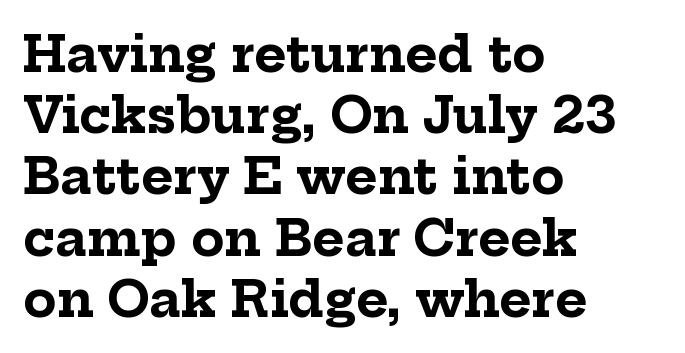
This rendering employs a face with finishing strokes, i.e., a serif. Summary of vertical rhythm: regular, with standard interline spacing. Typeset ragged right — the left edge is the straight one. Clear beneath every line of the passage.
